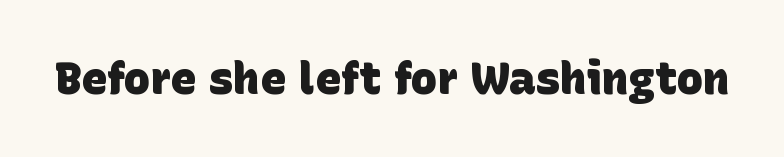
Is this a sans? Yes — the strokes have no serifs. Students, this is bold: see how much ink each stroke carries. Words float on clear page, feet unadorned. This sample has the flowing, uneven cadence of proportional lettering.
